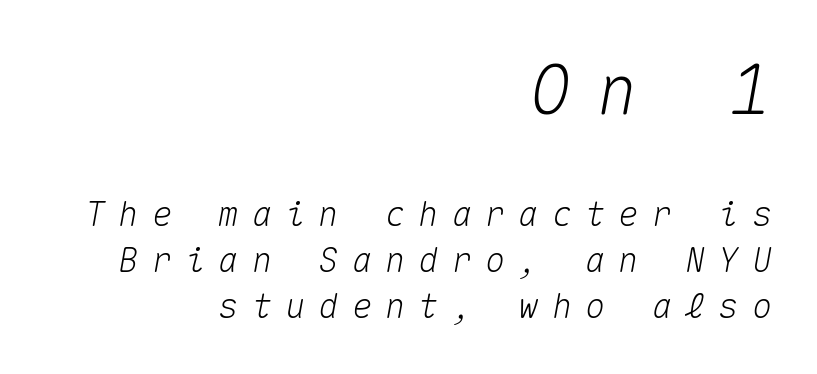
Q: Is the text italic (slanted)? A: Yes, it leans right by about 10 degrees.
Q: Is the text underlined? A: No.
Q: How is the paragraph aligned? A: Right-aligned.
Q: Is the spacing between letters normal or unusually wide? A: Unusually wide.
Q: Is the spacing between lines tight, normal or loose? A: Normal.
Q: Which block of text is set in a larger size, the first (top) or the second (bottom)? A: The first (top) one.
Q: Width (condensed, normal, or wide)? A: Normal.
Q: Stroke contrast? A: Medium.
Q: x-height? A: Medium.
Q: Monospaced? A: Yes.
